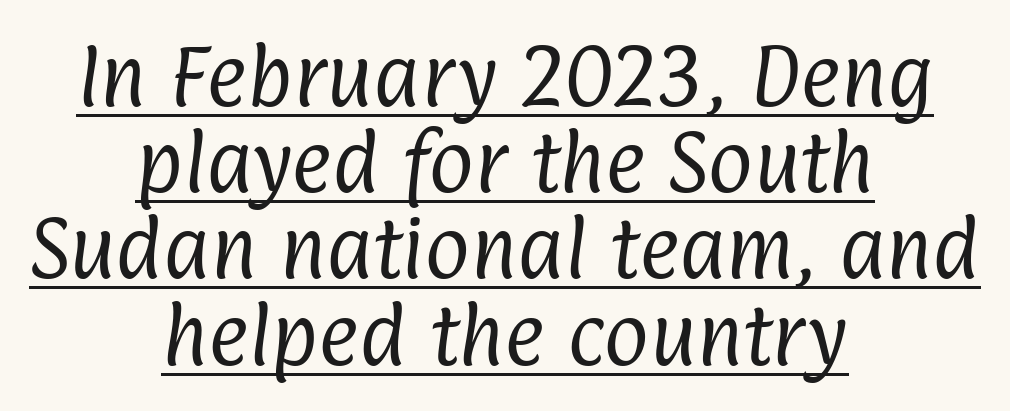
Q: Is the text bold? A: No.
Q: Is the typeface a serif or a sans-serif typeface? A: Sans-serif.
Q: Is the text underlined? A: Yes.
Q: How is the paragraph aligned? A: Centered.
Q: Is the spacing between letters normal or unusually wide? A: Normal.
Q: Is the spacing between lines tight, normal or loose? A: Normal.
Q: Width (condensed, normal, or wide)? A: Condensed.
Q: Stroke contrast? A: Low.
Q: x-height? A: Medium.
Q: Monospaced? A: No.
